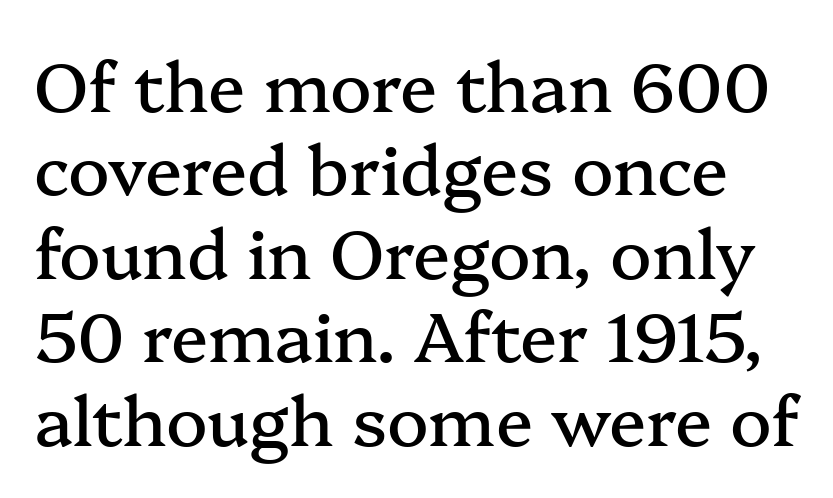
The image shows 69 px serif type, upright; set line spacing 1.21x, normal letter spacing, not underlined; medium stroke contrast and a medium x-height.
